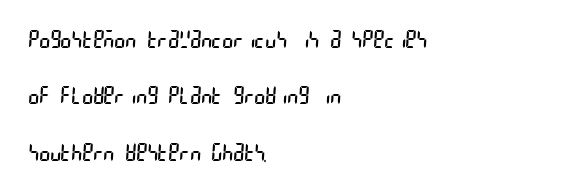
Rule under the text: the space is simply empty. The lines are spread far apart with generous leading. These lines stack with their left ends in a neat column. The gaps between neighbouring characters are ordinary and unremarkable.
